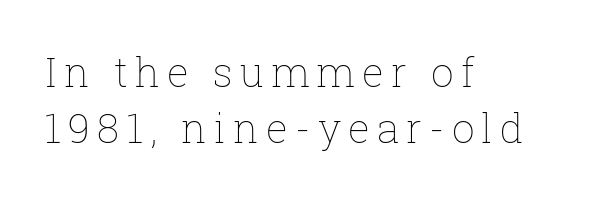
The lettering stays uniformly vertical, giving the passage a roman look. Quick note: interline space is typical. Ink coverage per letter is moderate at most. The passage is arranged the way most books set body copy — flush left. The face used here is proportionally spaced, like ordinary book or web type.
